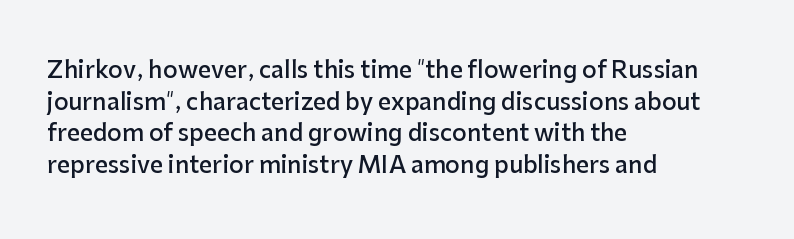
The image shows 23 px text type, upright; set left-aligned, normal line spacing (1.38x), normal letter spacing, not underlined.
